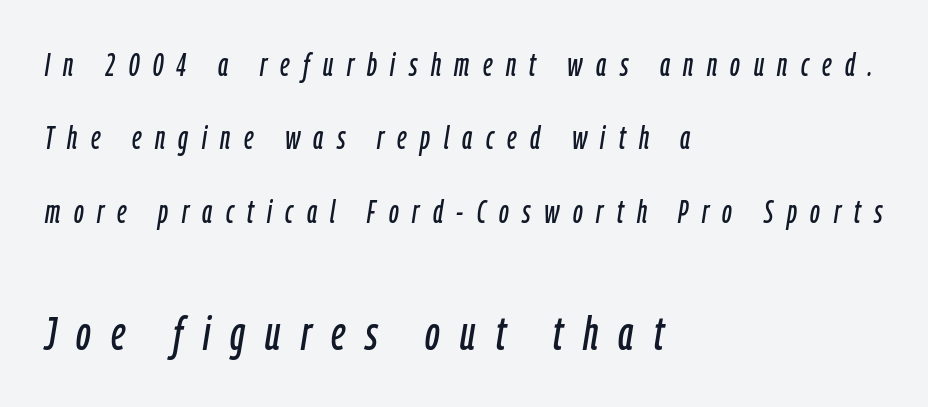
Q: Is the text italic (slanted)? A: Yes, it leans right by about 9 degrees.
Q: Is the text underlined? A: No.
Q: How is the paragraph aligned? A: Left-aligned.
Q: Is the spacing between letters normal or unusually wide? A: Unusually wide.
Q: Is the spacing between lines tight, normal or loose? A: Loose.
Q: Which block of text is set in a larger size, the first (top) or the second (bottom)? A: The second (bottom) one.
Q: Width (condensed, normal, or wide)? A: Condensed.
Q: Stroke contrast? A: Low.
Q: x-height? A: Medium.
Q: Monospaced? A: No.
